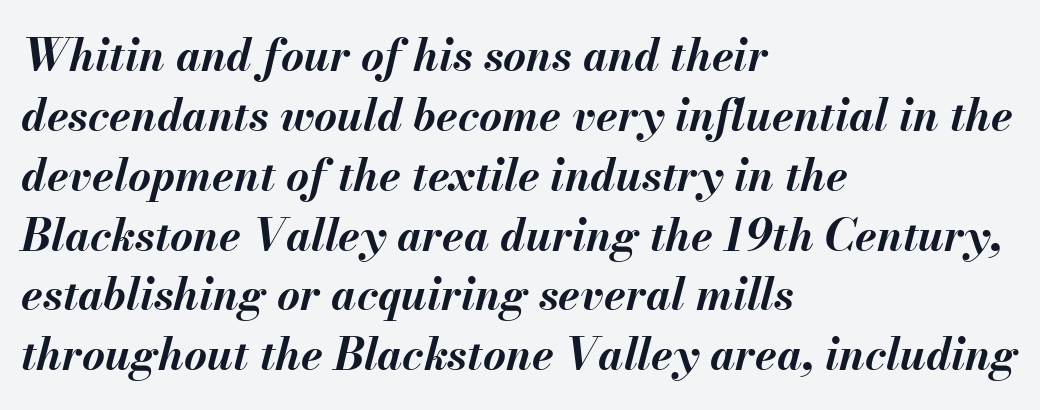
The image shows 44 px bold type, italic (leaning right); set left-aligned, normal line spacing (1.36x), normal letter spacing, not underlined; medium stroke contrast and a small x-height.
